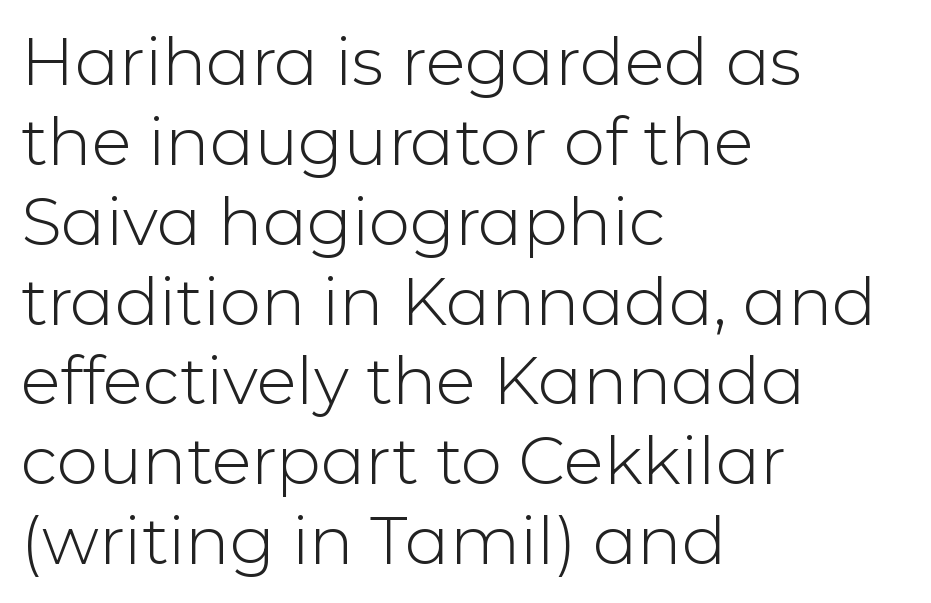
The typography opts for an upright posture over an oblique one. The lines in this sample share a left origin and differ only in where they stop. Think of a printed novel: that variable character pitch is what you see here. No extra tracking has been applied to these lines. The passage shown is not underscored anywhere. Are there feet on the stems? There aren't — it's a sans.
